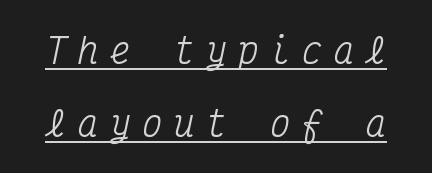
{"serif": "yes", "italic": "yes", "lean": "right", "slant_degrees": 12, "width": "condensed", "stroke_contrast": "medium", "x_height": "medium", "monospaced": "yes", "underline": "yes", "line_spacing": "loose", "line_spacing_ratio": 2.15, "letter_spacing": "wide", "letter_spacing_em": 0.34, "glyph_px": 34}
